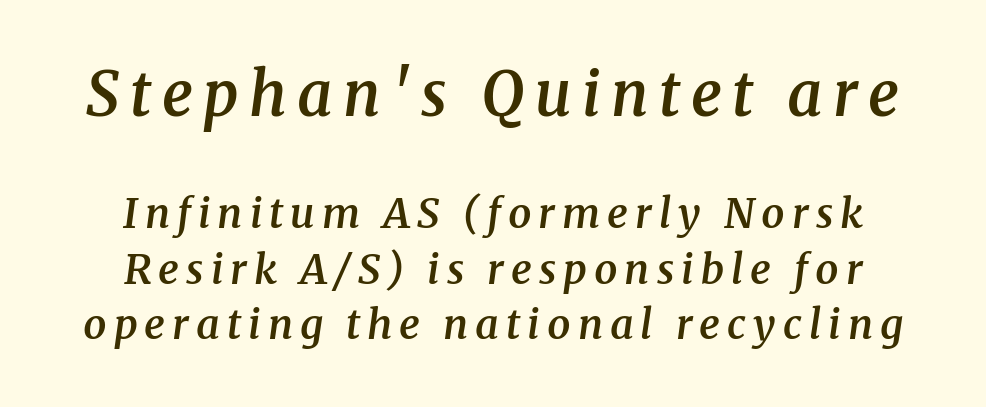
{"serif": "yes", "italic": "yes", "lean": "right", "slant_degrees": 8, "bold": "semi", "weight": "semibold", "width": "normal", "stroke_contrast": "medium", "x_height": "medium", "monospaced": "no", "underline": "no", "align": "center", "line_spacing": "normal", "line_spacing_ratio": 1.36, "larger_block": "first", "size_ratio": 1.49, "glyph_px": 61}
